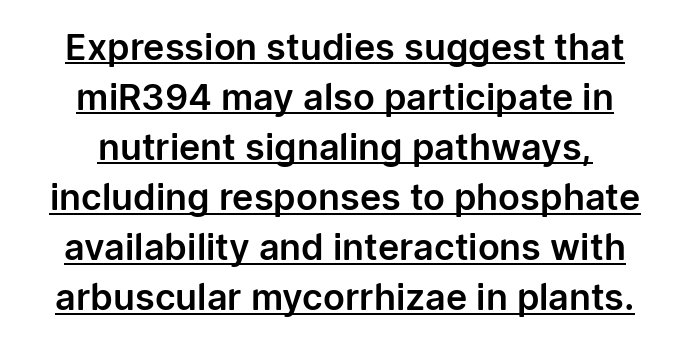
A continuous stroke trails under the words, as in a hyperlink. Each letter keeps its own natural width here, so spacing adapts to shape. The characters display no serif detailing; their extremities are plain. This is the regular roman posture of the typeface.
